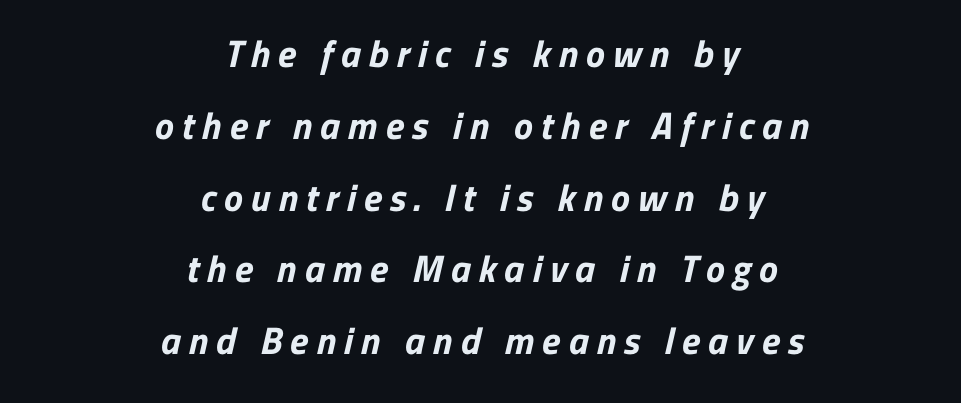
{"serif": "no", "bold": "yes", "weight": "bold", "width": "normal", "stroke_contrast": "low", "x_height": "medium", "monospaced": "no", "underline": "no", "align": "center", "line_spacing_ratio": 1.89, "letter_spacing": "wide", "letter_spacing_em": 0.21, "glyph_px": 38}
